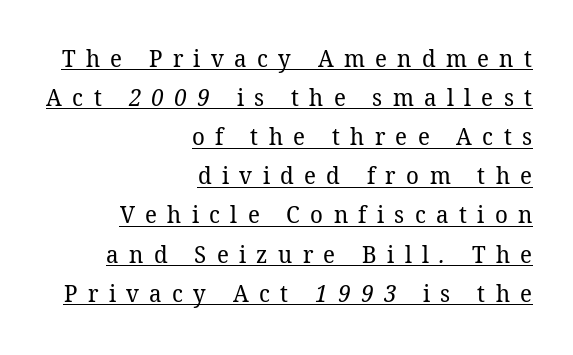
The image shows 24 px text type; set right-aligned, normal line spacing (1.63x), unusually wide letter spacing (+0.43 em), underlined.
